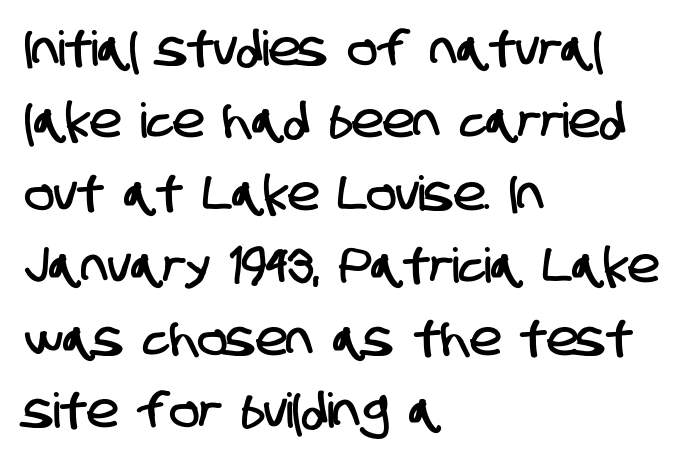
{"serif": "no", "width": "condensed", "stroke_contrast": "low", "x_height": "large", "monospaced": "no", "underline": "no", "align": "left", "line_spacing": "normal", "line_spacing_ratio": 1.51, "letter_spacing": "normal", "letter_spacing_em": 0.0, "glyph_px": 48}
